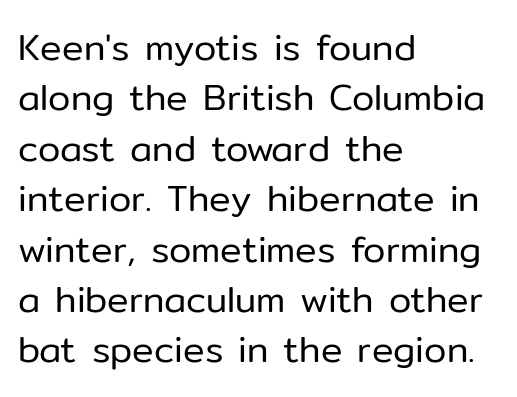
Q: Is the text bold? A: No.
Q: Is the text italic (slanted)? A: No, it is upright.
Q: Is the typeface a serif or a sans-serif typeface? A: Sans-serif.
Q: Is the text underlined? A: No.
Q: How is the paragraph aligned? A: Left-aligned.
Q: Is the spacing between letters normal or unusually wide? A: Normal.
Q: Is the spacing between lines tight, normal or loose? A: Normal.
Q: Width (condensed, normal, or wide)? A: Normal.
Q: Stroke contrast? A: Low.
Q: x-height? A: Medium.
Q: Monospaced? A: No.
